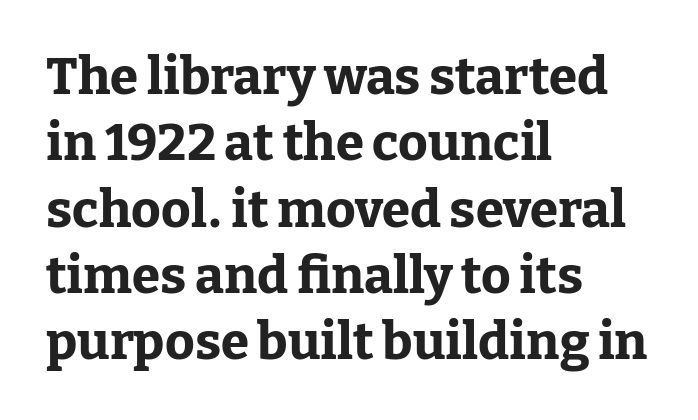
Q: Is the text bold? A: Yes.
Q: Is the text italic (slanted)? A: No, it is upright.
Q: Is the typeface a serif or a sans-serif typeface? A: Serif.
Q: Is the text underlined? A: No.
Q: How is the paragraph aligned? A: Left-aligned.
Q: Is the spacing between letters normal or unusually wide? A: Normal.
Q: Is the spacing between lines tight, normal or loose? A: Normal.
Q: Width (condensed, normal, or wide)? A: Normal.
Q: Stroke contrast? A: Low.
Q: x-height? A: Medium.
Q: Monospaced? A: No.
